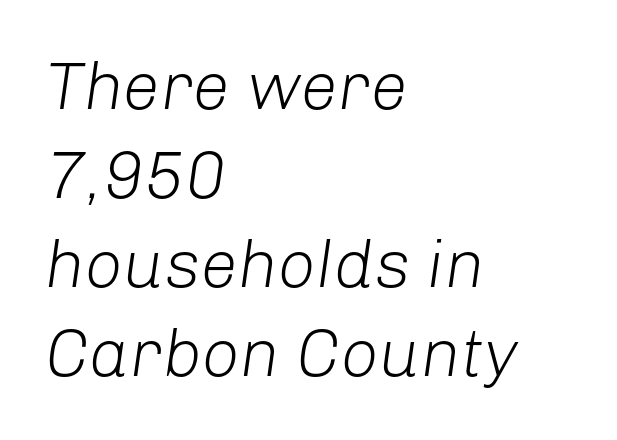
{"italic": "yes", "lean": "right", "slant_degrees": 8, "bold": "no", "weight": "light", "width": "normal", "stroke_contrast": "low", "x_height": "medium", "monospaced": "no", "underline": "no", "align": "left", "line_spacing": "normal", "line_spacing_ratio": 1.33, "letter_spacing": "normal", "letter_spacing_em": 0.0, "glyph_px": 67}
